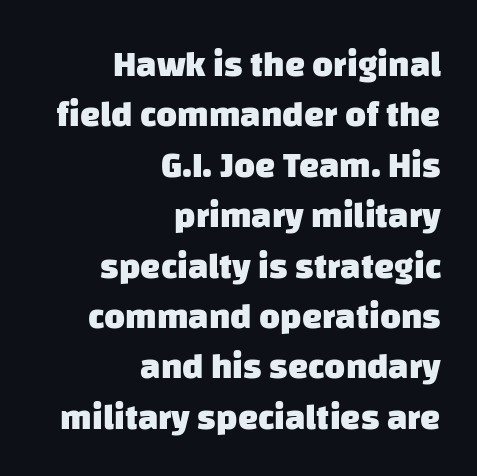
The image shows 36 px heavy sans-serif type; set right-aligned, normal line spacing (1.4x), normal letter spacing, not underlined; low stroke contrast and a large x-height.
